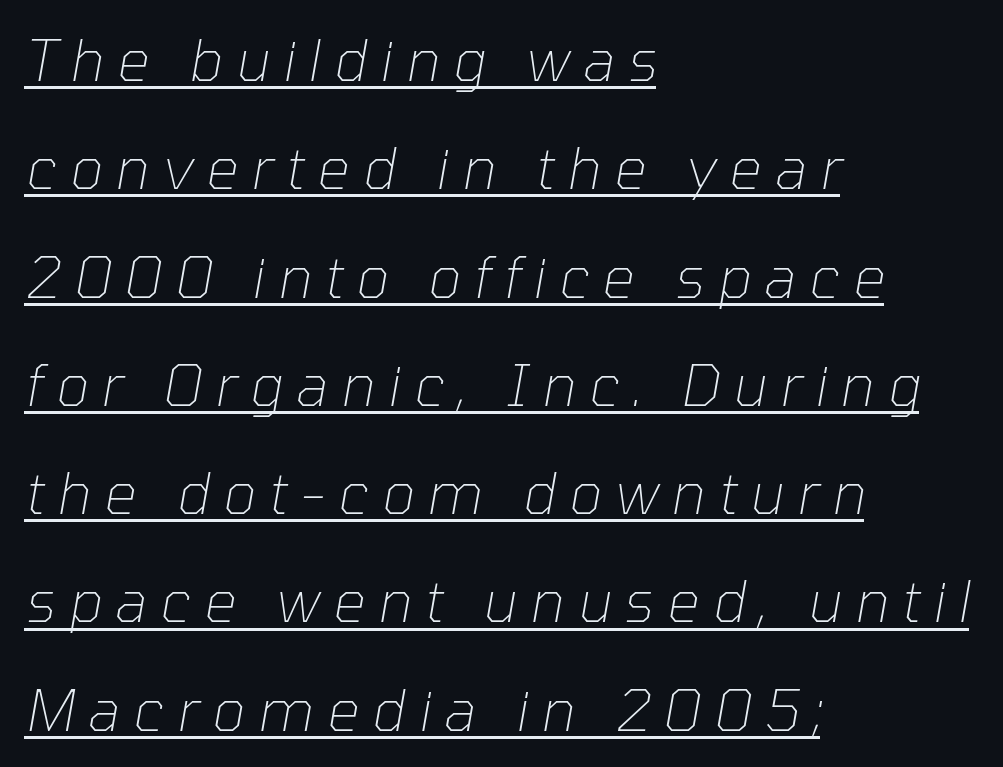
{"italic": "yes", "lean": "right", "slant_degrees": 10, "bold": "no", "weight": "thin", "width": "normal", "stroke_contrast": "low", "x_height": "medium", "monospaced": "no", "underline": "yes", "align": "left", "line_spacing": "loose", "line_spacing_ratio": 1.9, "letter_spacing": "wide", "letter_spacing_em": 0.23, "glyph_px": 57}
